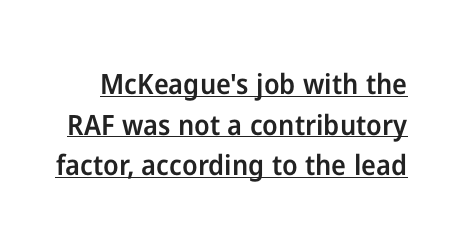
{"serif": "no", "italic": "no", "bold": "semi", "weight": "semibold", "width": "normal", "stroke_contrast": "low", "x_height": "medium", "monospaced": "no", "underline": "yes", "line_spacing": "normal", "line_spacing_ratio": 1.45, "letter_spacing": "normal", "letter_spacing_em": 0.0, "glyph_px": 28}
